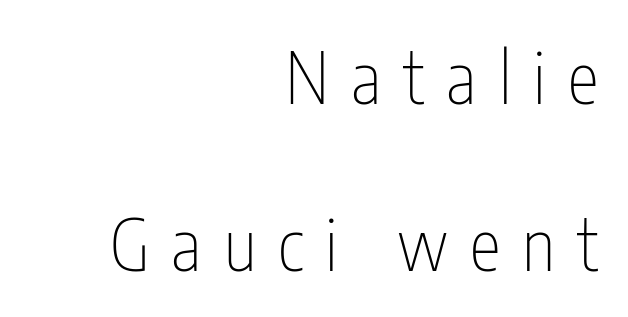
Q: Is the text bold? A: No.
Q: Is the text italic (slanted)? A: No, it is upright.
Q: Is the typeface a serif or a sans-serif typeface? A: Sans-serif.
Q: Is the text underlined? A: No.
Q: How is the paragraph aligned? A: Right-aligned.
Q: Is the spacing between letters normal or unusually wide? A: Unusually wide.
Q: Is the spacing between lines tight, normal or loose? A: Loose.
Q: Width (condensed, normal, or wide)? A: Condensed.
Q: Stroke contrast? A: Low.
Q: x-height? A: Medium.
Q: Monospaced? A: No.
